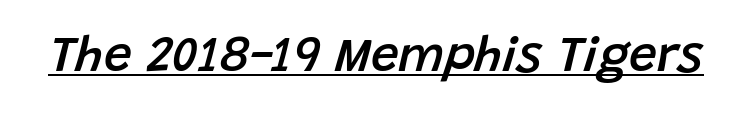
{"italic": "yes", "lean": "right", "slant_degrees": 15, "bold": "semi", "weight": "semibold", "width": "normal", "stroke_contrast": "low", "x_height": "large", "monospaced": "no", "underline": "yes", "letter_spacing": "normal", "letter_spacing_em": 0.0, "glyph_px": 50}
